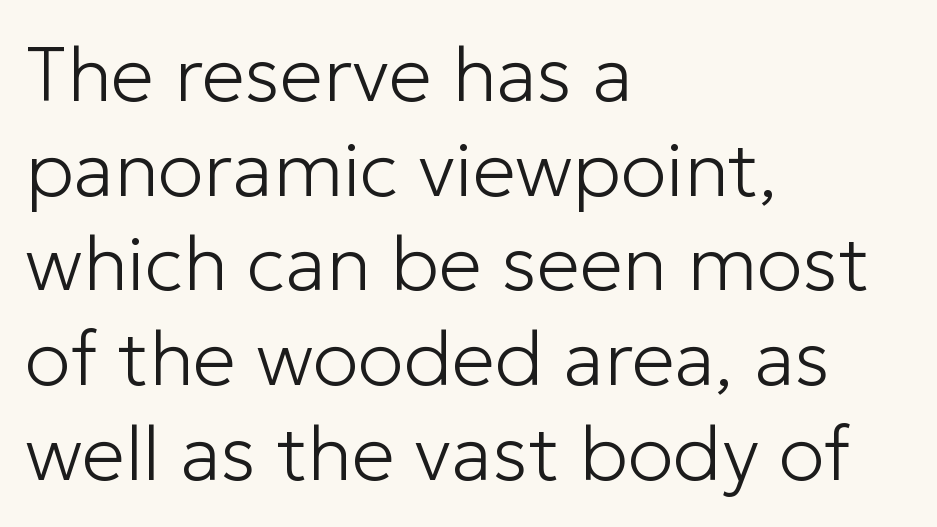
Q: Is the text bold? A: No.
Q: Is the text italic (slanted)? A: No, it is upright.
Q: Is the typeface a serif or a sans-serif typeface? A: Sans-serif.
Q: Is the text underlined? A: No.
Q: How is the paragraph aligned? A: Left-aligned.
Q: Is the spacing between letters normal or unusually wide? A: Normal.
Q: Width (condensed, normal, or wide)? A: Normal.
Q: Stroke contrast? A: Low.
Q: x-height? A: Medium.
Q: Monospaced? A: No.
